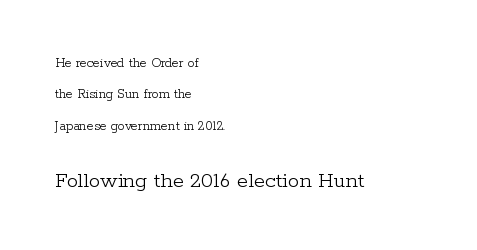
The image shows 23 px text type, upright; set left-aligned, loose line spacing (2.25x), normal letter spacing, not underlined; the second (bottom) block is 1.64x larger.
